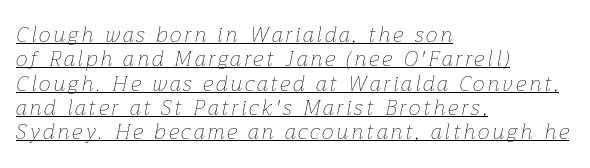
Q: Is the text bold? A: No.
Q: Is the text italic (slanted)? A: Yes, it leans right by about 12 degrees.
Q: Is the text underlined? A: Yes.
Q: How is the paragraph aligned? A: Left-aligned.
